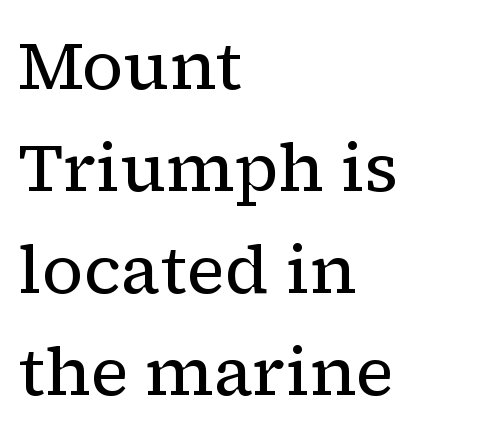
Q: Is the text bold? A: No.
Q: Is the text italic (slanted)? A: No, it is upright.
Q: Is the typeface a serif or a sans-serif typeface? A: Serif.
Q: Is the text underlined? A: No.
Q: How is the paragraph aligned? A: Left-aligned.
Q: Is the spacing between letters normal or unusually wide? A: Normal.
Q: Is the spacing between lines tight, normal or loose? A: Normal.
Q: Width (condensed, normal, or wide)? A: Normal.
Q: Stroke contrast? A: Low.
Q: x-height? A: Medium.
Q: Monospaced? A: No.
